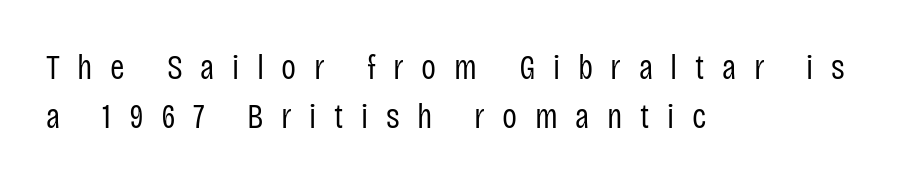
Evenly set lines give the paragraph a standard silhouette. To sum up the face: it is a sans, with no serifs. The string is rendered with underlining switched off. Reading down the block, your eye returns to a fixed left position each line. The tracking reads as deliberately expanded to a designer's eye. Posture: vertical.
